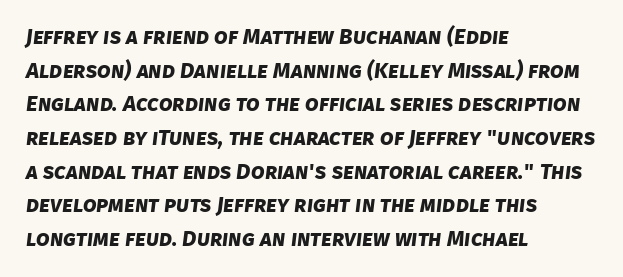
Is the type bold? Yes — the strokes are clearly thick and heavy. Horizontal alignment here is leftward, the default for most running prose. Caption: standard tracking, unaltered. Does the leading feel generous? No, just average. The glyphs are unaccompanied by any horizontal stroke below them.
